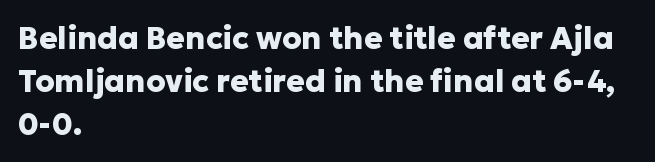
Q: Is the text bold? A: Yes.
Q: Is the text italic (slanted)? A: No, it is upright.
Q: Is the typeface a serif or a sans-serif typeface? A: Sans-serif.
Q: Is the text underlined? A: No.
Q: How is the paragraph aligned? A: Left-aligned.
Q: Is the spacing between letters normal or unusually wide? A: Normal.
Q: Is the spacing between lines tight, normal or loose? A: Normal.
Q: Width (condensed, normal, or wide)? A: Normal.
Q: Stroke contrast? A: Low.
Q: x-height? A: Medium.
Q: Monospaced? A: No.
